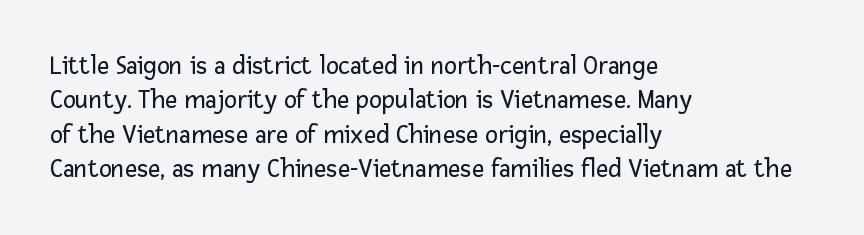
{"italic": "no", "bold": "no", "underline": "no", "align": "left", "line_spacing": "normal", "line_spacing_ratio": 1.27, "letter_spacing": "normal", "letter_spacing_em": 0.0, "glyph_px": 27}
